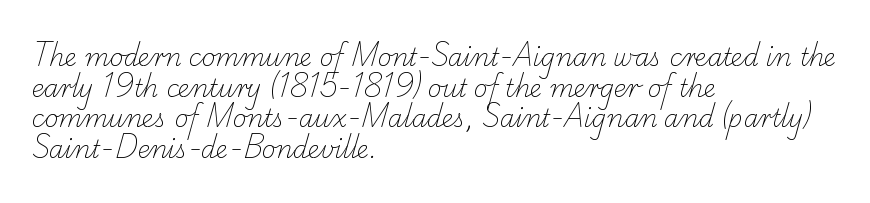
{"bold": "no", "underline": "no", "align": "left", "line_spacing": "normal", "line_spacing_ratio": 1.28, "letter_spacing": "normal", "letter_spacing_em": 0.0, "glyph_px": 24}
